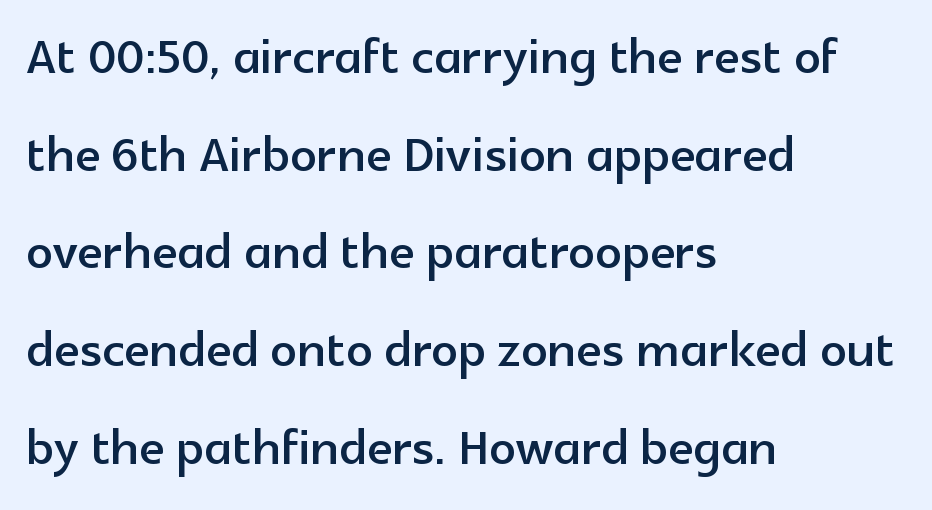
Each row of text sits above clean, open space. The letters advance in unequal steps, a hallmark of proportional type. What stands out about the letter spacing? Nothing — it is the standard amount. Notice how the passage keeps a crisp vertical edge on the left only. The characters display no serif detailing; their extremities are plain.
